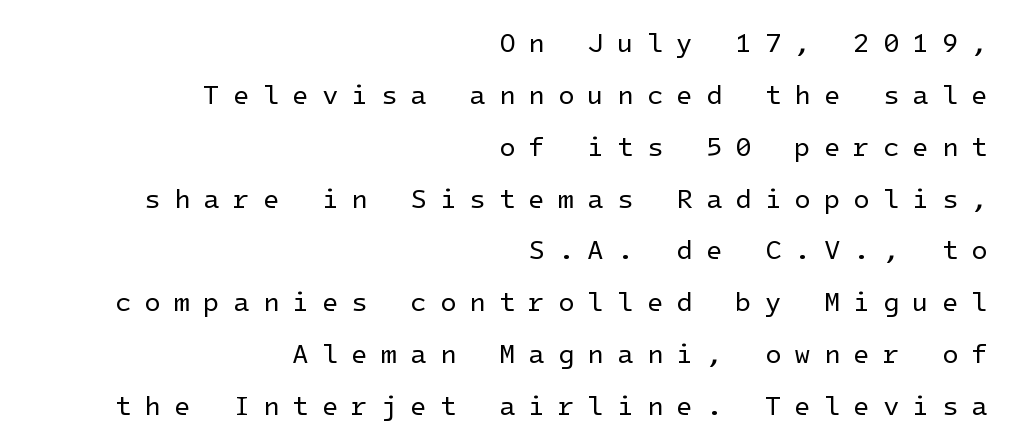
{"italic": "no", "bold": "no", "underline": "no", "align": "right", "line_spacing": "loose", "line_spacing_ratio": 1.92, "letter_spacing": "wide", "letter_spacing_em": 0.48, "glyph_px": 27}
